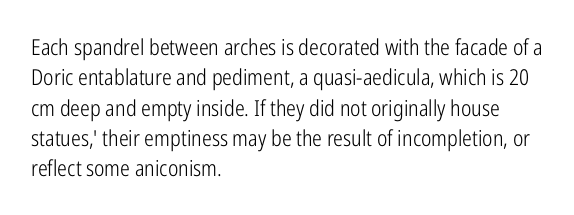
A quiet, ordinary-to-light weight characterises the typeface. The text block is weighted toward the left margin, trailing off unevenly rightward. This rendering leaves character spacing at its baseline value. Characters remain perfectly vertical along every line. The strip under each line holds only bare page.
